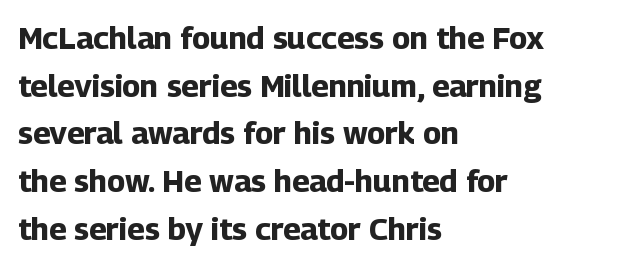
Q: Is the text bold? A: Yes.
Q: Is the text italic (slanted)? A: No, it is upright.
Q: Is the typeface a serif or a sans-serif typeface? A: Sans-serif.
Q: Is the text underlined? A: No.
Q: How is the paragraph aligned? A: Left-aligned.
Q: Is the spacing between letters normal or unusually wide? A: Normal.
Q: Is the spacing between lines tight, normal or loose? A: Normal.
Q: Width (condensed, normal, or wide)? A: Normal.
Q: Stroke contrast? A: Low.
Q: x-height? A: Medium.
Q: Monospaced? A: No.
